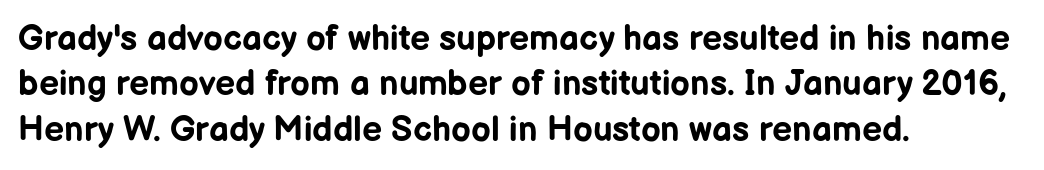
The image shows 35 px bold sans-serif type, upright; set left-aligned, normal line spacing (1.3x), normal letter spacing, not underlined; low stroke contrast and a medium x-height.
